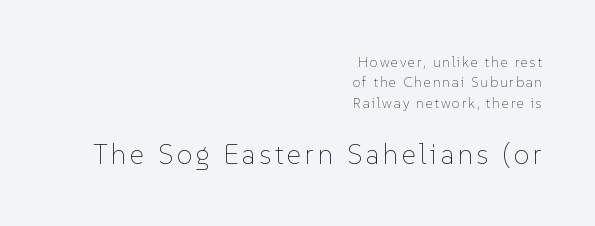
Q: Is the text bold? A: No.
Q: Is the text italic (slanted)? A: No, it is upright.
Q: Is the text underlined? A: No.
Q: How is the paragraph aligned? A: Right-aligned.
Q: Is the spacing between lines tight, normal or loose? A: Normal.
Q: Which block of text is set in a larger size, the first (top) or the second (bottom)? A: The second (bottom) one.
Q: Width (condensed, normal, or wide)? A: Normal.
Q: Stroke contrast? A: Low.
Q: x-height? A: Medium.
Q: Monospaced? A: No.
